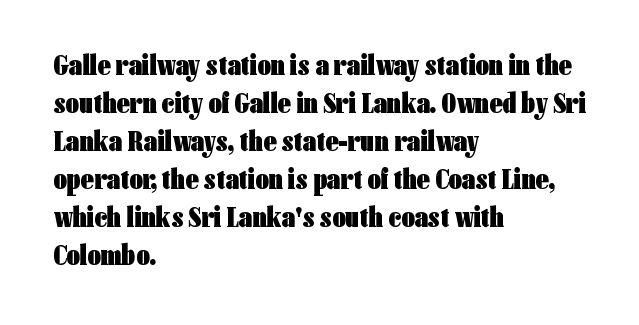
The image shows 29 px heavy, condensed sans-serif type, upright; set left-aligned, normal line spacing (1.31x), normal letter spacing, not underlined; low stroke contrast and a medium x-height.
